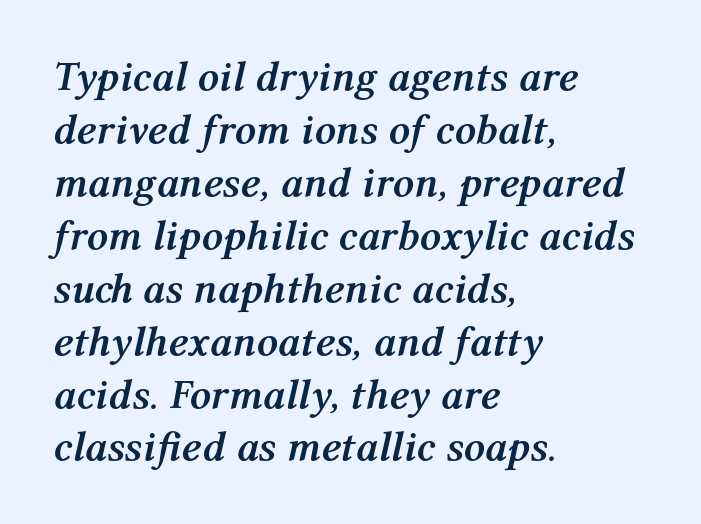
The letterforms sit shoulder to shoulder at normal distance. The face used here has a pronounced slope to its letters. Horizontally, the lines are justified to the leading edge only. Check under the words: just untouched page.
